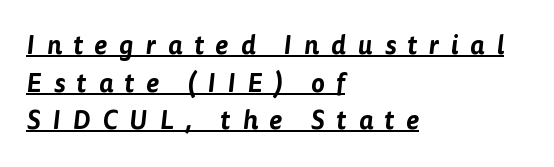
Caption: lettering with a line underneath. The letters are spread apart with noticeably loose tracking. A typesetter would call this leading conventional body-copy spacing. Every row of glyphs begins at an identical x-position on the left.
